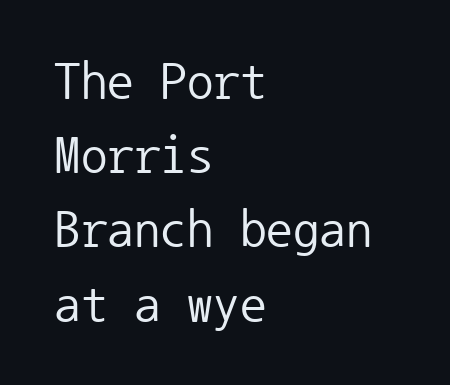
{"serif": "no", "italic": "no", "bold": "no", "weight": "regular", "width": "normal", "stroke_contrast": "low", "x_height": "medium", "monospaced": "yes", "underline": "no", "align": "left", "line_spacing": "normal", "line_spacing_ratio": 1.4, "letter_spacing": "normal", "letter_spacing_em": 0.0, "glyph_px": 53}
